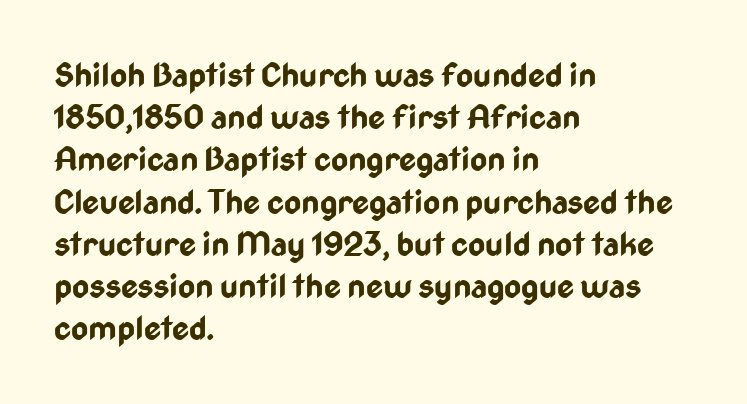
Q: Is the text bold? A: Yes.
Q: Is the text italic (slanted)? A: No, it is upright.
Q: Is the typeface a serif or a sans-serif typeface? A: Sans-serif.
Q: Is the text underlined? A: No.
Q: How is the paragraph aligned? A: Left-aligned.
Q: Is the spacing between letters normal or unusually wide? A: Normal.
Q: Is the spacing between lines tight, normal or loose? A: Normal.
Q: Width (condensed, normal, or wide)? A: Condensed.
Q: Stroke contrast? A: Low.
Q: x-height? A: Medium.
Q: Monospaced? A: No.
